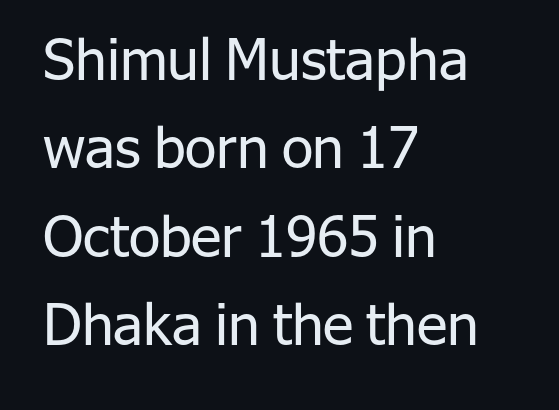
The image shows 57 px regular-weight sans-serif type, upright; set left-aligned, normal line spacing (1.55x), normal letter spacing, not underlined; low stroke contrast and a medium x-height.
